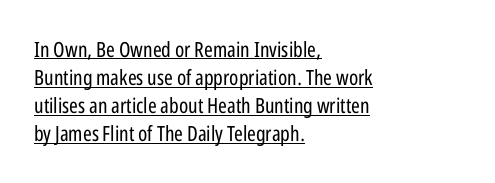
{"italic": "no", "bold": "no", "underline": "yes", "align": "left", "line_spacing": "normal", "line_spacing_ratio": 1.34, "letter_spacing": "normal", "letter_spacing_em": 0.0, "glyph_px": 21}
